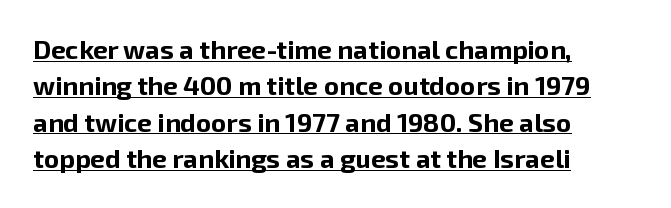
The image shows 26 px bold type, upright; set left-aligned, normal line spacing (1.4x), normal letter spacing, underlined.
